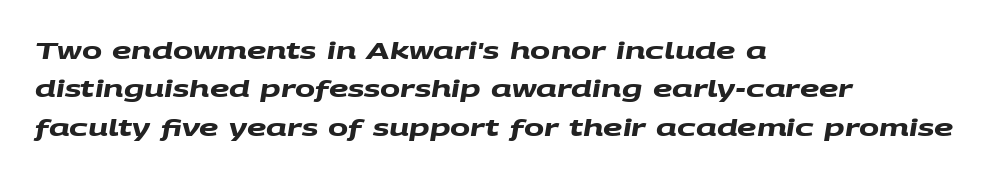
Q: Is the text bold? A: Yes.
Q: Is the text underlined? A: No.
Q: How is the paragraph aligned? A: Left-aligned.
Q: Is the spacing between letters normal or unusually wide? A: Normal.
Q: Is the spacing between lines tight, normal or loose? A: Normal.
